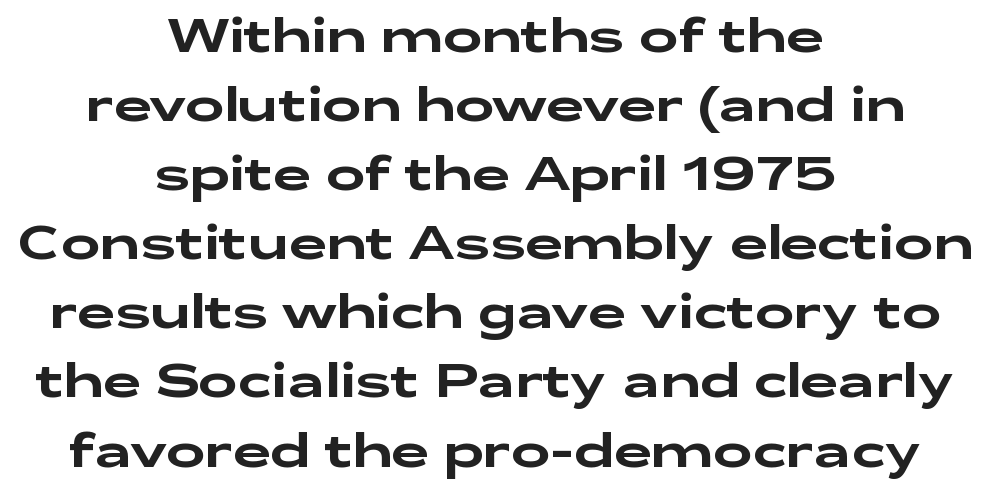
I'd call this a sans setting — the letters go barefoot. Descenders hang freely into open space. The axis of the letterforms is exactly vertical. If you folded the block vertically in half, each line would mirror itself in length. Nothing unusual about the tracking: characters are spaced as the font intends. A normal amount of white space separates one row of letters from the next.
